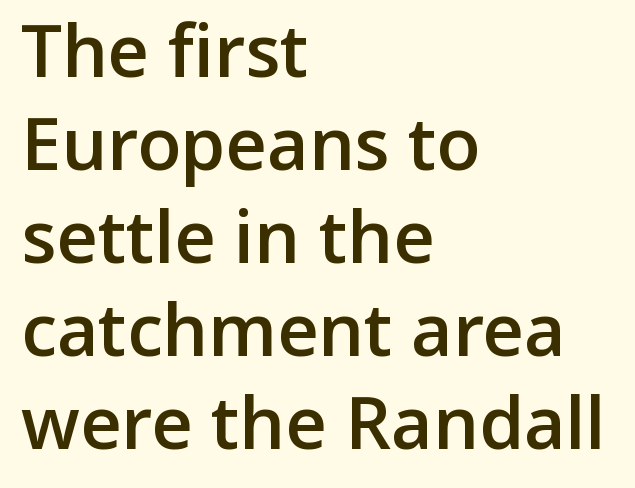
{"serif": "no", "italic": "no", "bold": "semi", "weight": "semibold", "width": "normal", "stroke_contrast": "low", "x_height": "medium", "monospaced": "no", "underline": "no", "align": "left", "line_spacing": "normal", "line_spacing_ratio": 1.29, "letter_spacing": "normal", "letter_spacing_em": 0.0, "glyph_px": 72}
